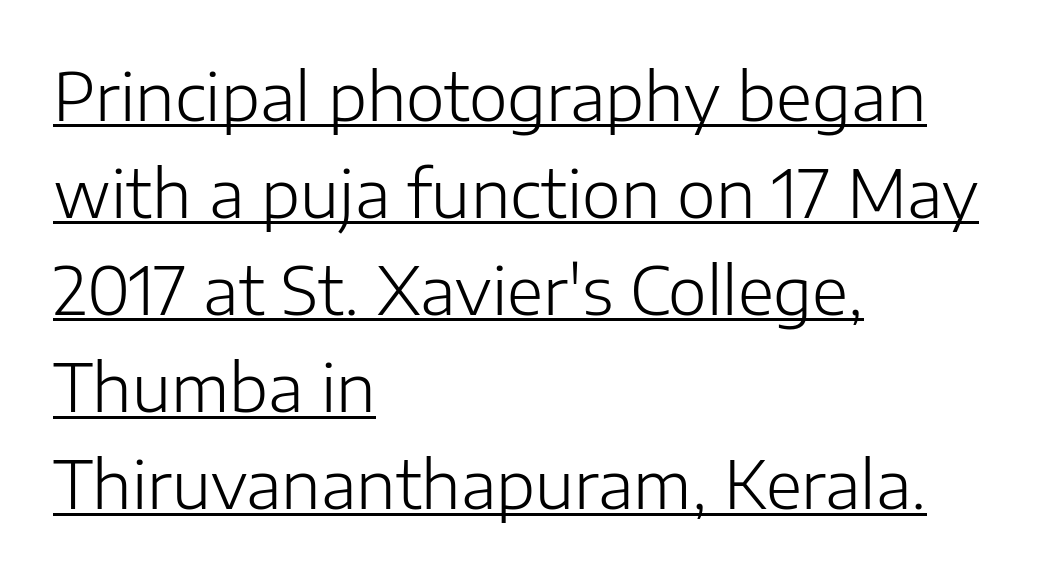
{"serif": "no", "italic": "no", "bold": "no", "weight": "light", "width": "normal", "stroke_contrast": "low", "x_height": "medium", "monospaced": "no", "underline": "yes", "align": "left", "line_spacing": "normal", "line_spacing_ratio": 1.47, "letter_spacing": "normal", "letter_spacing_em": 0.0, "glyph_px": 66}
